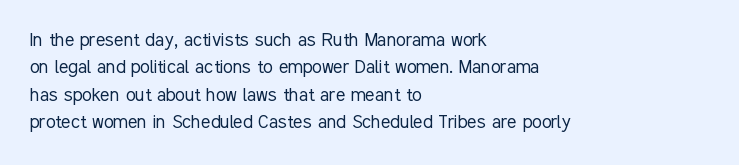
Q: Is the text bold? A: No.
Q: Is the text italic (slanted)? A: No, it is upright.
Q: Is the text underlined? A: No.
Q: How is the paragraph aligned? A: Left-aligned.
Q: Is the spacing between letters normal or unusually wide? A: Normal.
